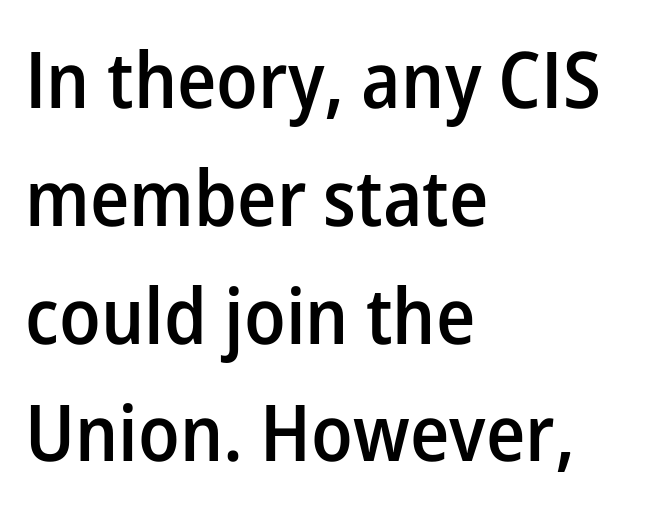
Q: Is the text bold? A: Semi-bold.
Q: Is the text italic (slanted)? A: No, it is upright.
Q: Is the typeface a serif or a sans-serif typeface? A: Sans-serif.
Q: Is the text underlined? A: No.
Q: How is the paragraph aligned? A: Left-aligned.
Q: Is the spacing between letters normal or unusually wide? A: Normal.
Q: Is the spacing between lines tight, normal or loose? A: Normal.
Q: Width (condensed, normal, or wide)? A: Normal.
Q: Stroke contrast? A: Low.
Q: x-height? A: Medium.
Q: Monospaced? A: No.
